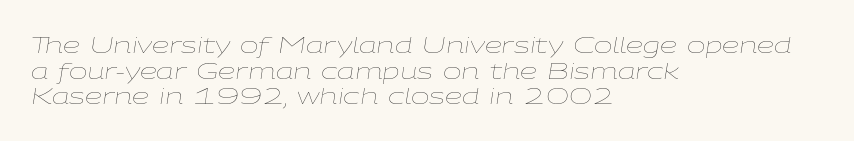
Q: Is the text bold? A: No.
Q: Is the text italic (slanted)? A: Yes, it leans right by about 9 degrees.
Q: Is the text underlined? A: No.
Q: How is the paragraph aligned? A: Left-aligned.
Q: Is the spacing between letters normal or unusually wide? A: Normal.
